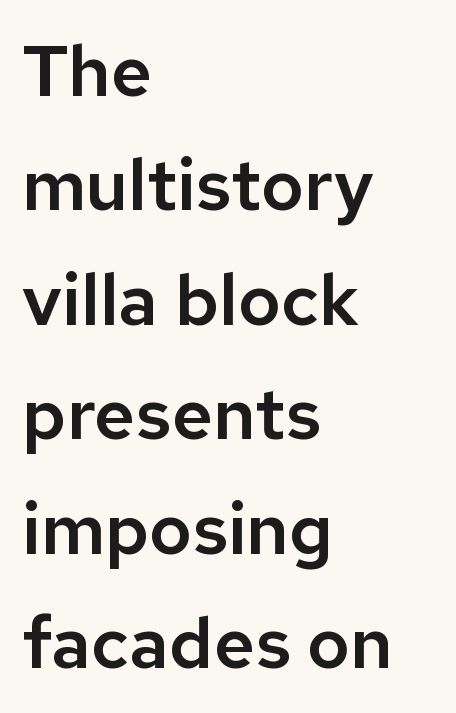
The image shows 72 px sans-serif type, upright; set left-aligned, normal line spacing (1.59x), normal letter spacing, not underlined; low stroke contrast and a medium x-height.
